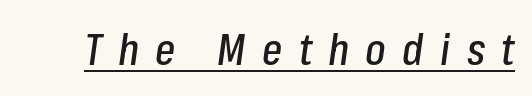
{"italic": "yes", "lean": "right", "slant_degrees": 8, "width": "condensed", "stroke_contrast": "low", "x_height": "medium", "monospaced": "no", "underline": "yes", "letter_spacing": "wide", "letter_spacing_em": 0.38, "glyph_px": 43}
